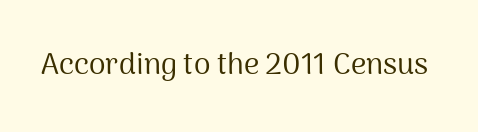
The image shows 30 px regular-weight sans-serif type, upright; set normal letter spacing, not underlined; medium stroke contrast and a medium x-height.
